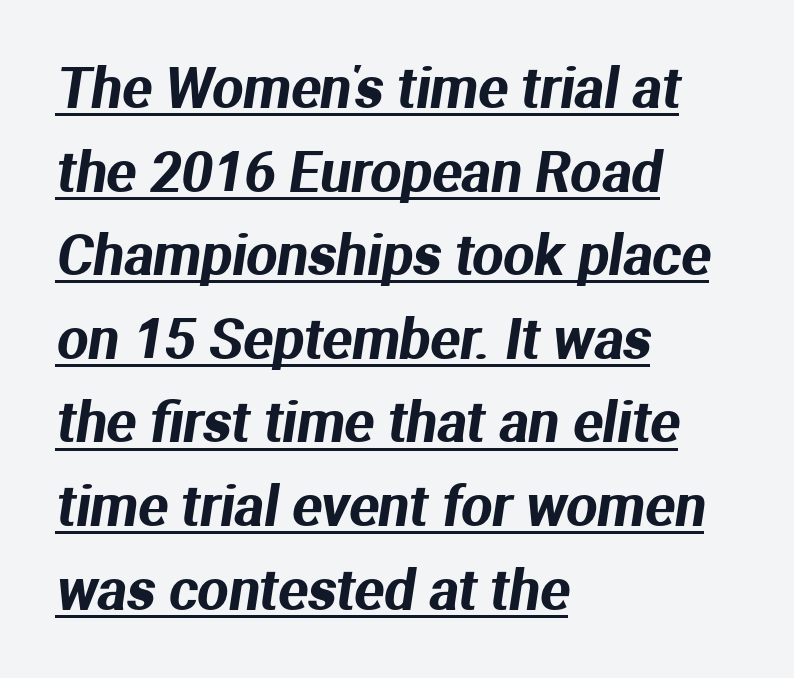
{"serif": "no", "width": "normal", "stroke_contrast": "medium", "x_height": "medium", "monospaced": "no", "underline": "yes", "align": "left", "line_spacing": "normal", "line_spacing_ratio": 1.52, "letter_spacing": "normal", "letter_spacing_em": 0.0, "glyph_px": 55}
